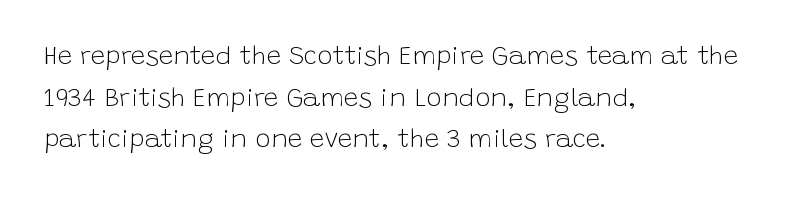
Rule under the text: the space is simply empty. One-word summary of the alignment: left. Stroke thickness stays within the range of a standard reading face or lighter. Rows of type keep a routine distance in the vertical direction. Ascenders rise straight up at ninety degrees. The tracking reads as untouched default to a designer's eye.
